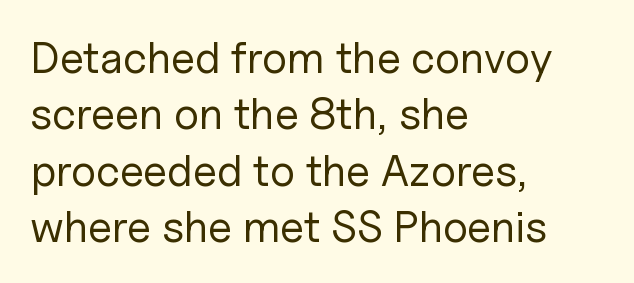
{"serif": "no", "italic": "no", "bold": "no", "weight": "regular", "width": "normal", "stroke_contrast": "low", "x_height": "medium", "monospaced": "no", "underline": "no", "align": "left", "line_spacing": "normal", "line_spacing_ratio": 1.28, "letter_spacing": "normal", "letter_spacing_em": 0.0, "glyph_px": 44}
